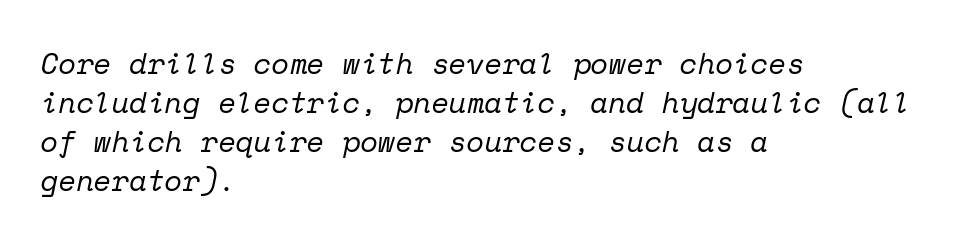
The image shows 29 px regular-weight serif type, italic (leaning right), monospaced; set left-aligned, normal line spacing (1.35x), normal letter spacing, not underlined; low stroke contrast and a medium x-height.
